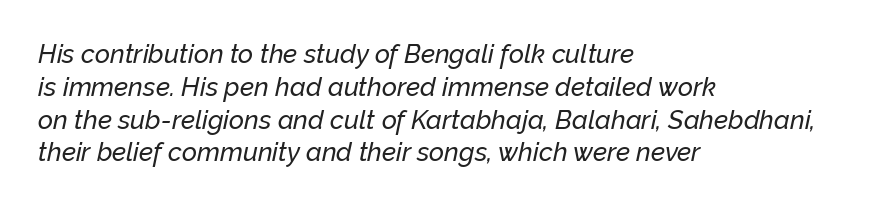
The vertical gap from one line to the next is medium. Look at the tracking — it's just the regular setting, nothing added. Just letters on the line, the space beneath them empty. The paragraph shown leans on its left margin. Looking at the ascenders, they clearly lean.
